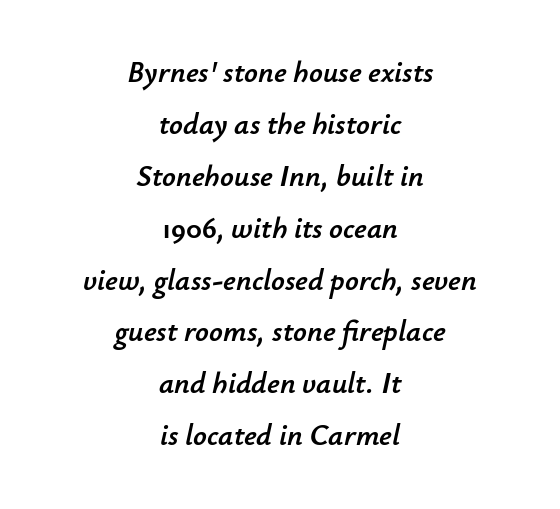
{"italic": "yes", "lean": "right", "slant_degrees": 12, "width": "normal", "stroke_contrast": "low", "x_height": "small", "monospaced": "no", "underline": "no", "align": "center", "line_spacing_ratio": 1.73, "letter_spacing": "normal", "letter_spacing_em": 0.0, "glyph_px": 30}
